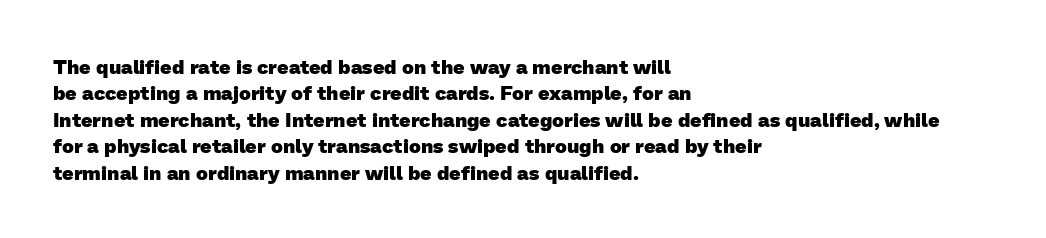
The image shows 20 px bold type; set left-aligned, normal line spacing (1.32x), normal letter spacing, not underlined.
